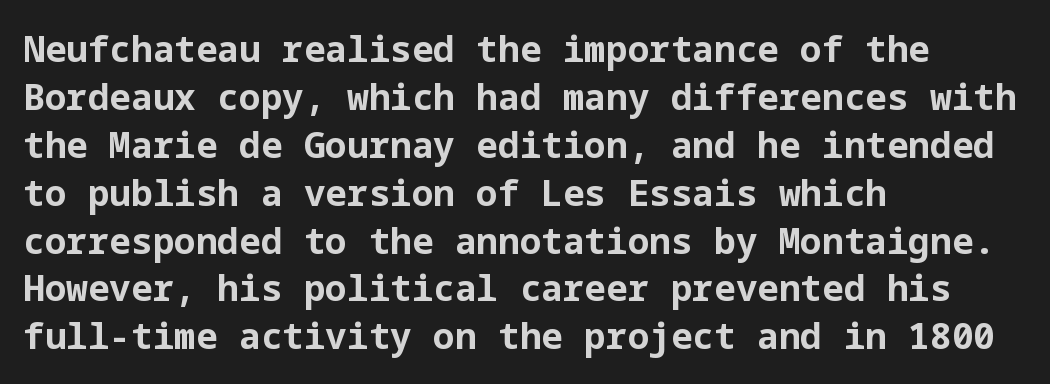
Q: Is the text bold? A: Yes.
Q: Is the text italic (slanted)? A: No, it is upright.
Q: Is the typeface a serif or a sans-serif typeface? A: Sans-serif.
Q: Is the text underlined? A: No.
Q: How is the paragraph aligned? A: Left-aligned.
Q: Is the spacing between letters normal or unusually wide? A: Normal.
Q: Is the spacing between lines tight, normal or loose? A: Normal.
Q: Width (condensed, normal, or wide)? A: Normal.
Q: Stroke contrast? A: Low.
Q: x-height? A: Medium.
